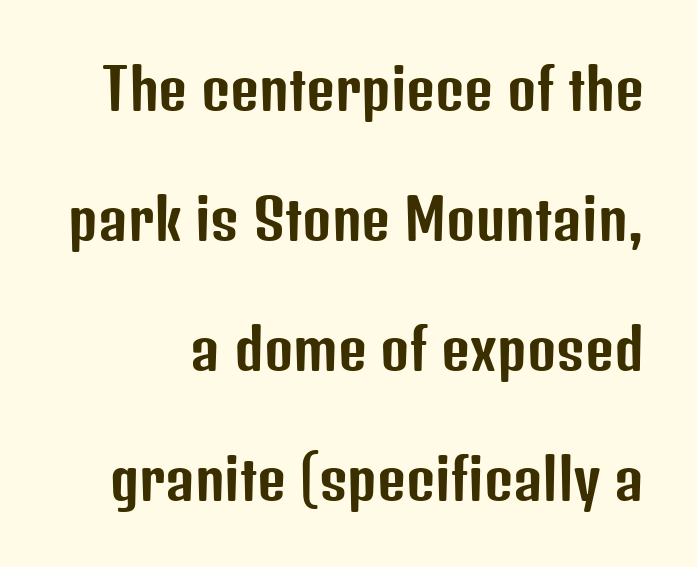
Successive baselines arrive slowly, with a big drop between each. Varying glyph widths throughout — classic text-font behaviour. Classification — sans serif. The type sits square on the baseline with zero lean. Nothing unusual about the tracking: characters are spaced as the font intends. Plain, unruled lines of type.
